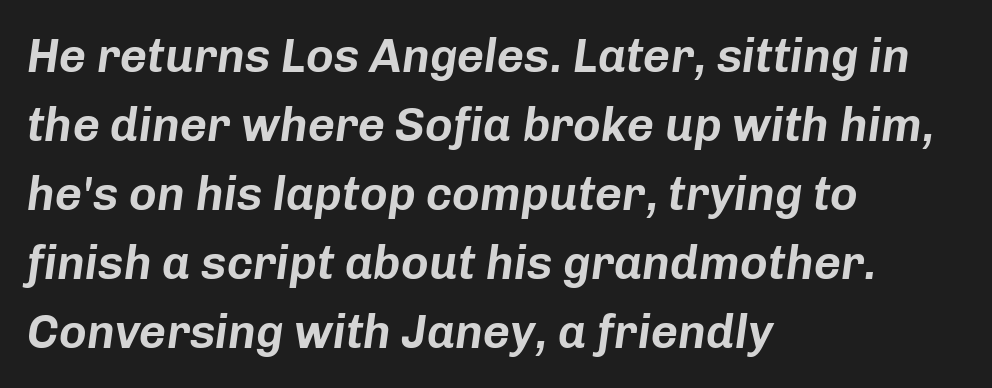
{"italic": "yes", "lean": "right", "slant_degrees": 8, "width": "normal", "stroke_contrast": "low", "x_height": "medium", "monospaced": "no", "underline": "no", "align": "left", "line_spacing": "normal", "line_spacing_ratio": 1.47, "letter_spacing": "normal", "letter_spacing_em": 0.0, "glyph_px": 47}
